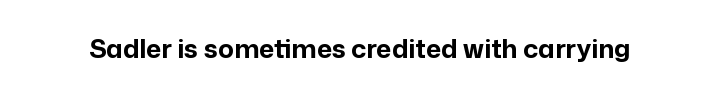
Q: Is the text bold? A: Yes.
Q: Is the text italic (slanted)? A: No, it is upright.
Q: Is the text underlined? A: No.
Q: Is the spacing between letters normal or unusually wide? A: Normal.
